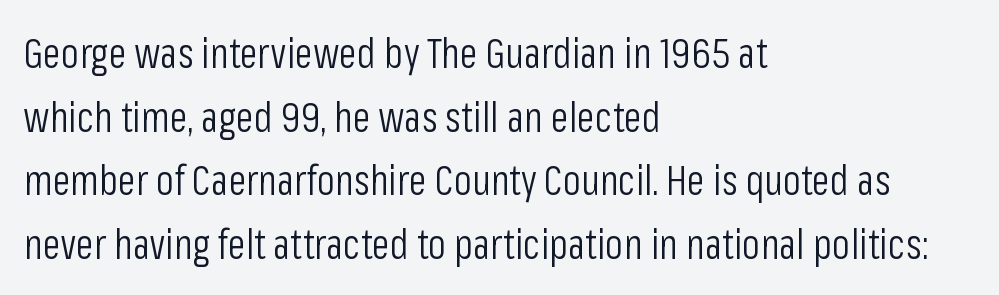
The foot of each line stays bare and open. One-word summary of the alignment: left. The characters display no serif detailing; their extremities are plain. This reads as an unemphasized weight, regular at the heaviest.
